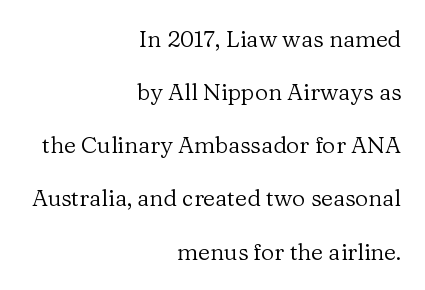
Alignment: flush right. Widely set lines give the paragraph a tall, airy silhouette. The gap between lines stays unmarked. The passage shown has conventional tracking throughout. These lines were composed using upright roman letters.
